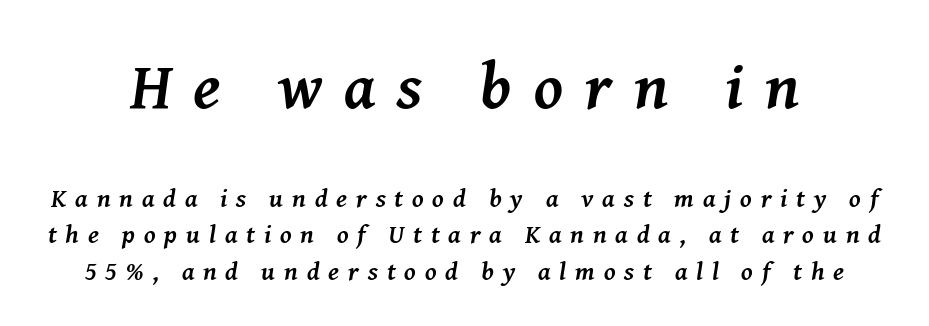
Q: Is the text bold? A: Yes.
Q: Is the text italic (slanted)? A: Yes, it leans right by about 8 degrees.
Q: Is the typeface a serif or a sans-serif typeface? A: Serif.
Q: Is the text underlined? A: No.
Q: Is the spacing between letters normal or unusually wide? A: Unusually wide.
Q: Is the spacing between lines tight, normal or loose? A: Normal.
Q: Which block of text is set in a larger size, the first (top) or the second (bottom)? A: The first (top) one.
Q: Width (condensed, normal, or wide)? A: Normal.
Q: Stroke contrast? A: Medium.
Q: x-height? A: Medium.
Q: Monospaced? A: No.
